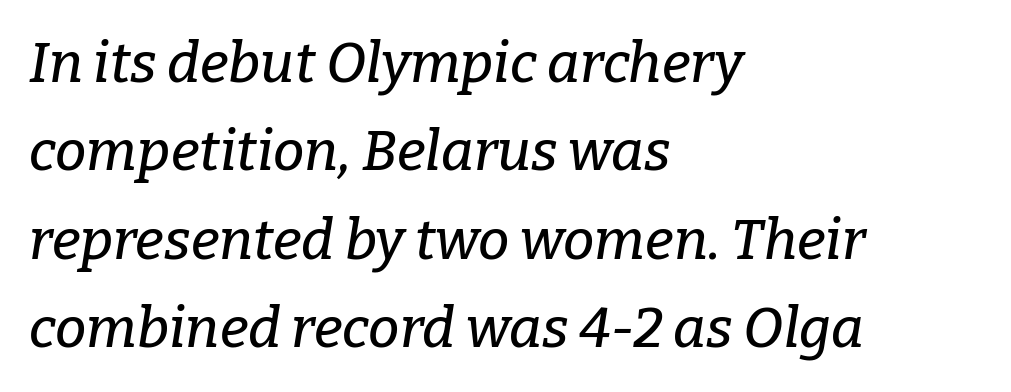
The image shows 56 px serif type, italic (leaning right); set left-aligned, normal line spacing (1.58x), normal letter spacing, not underlined; low stroke contrast and a medium x-height.
